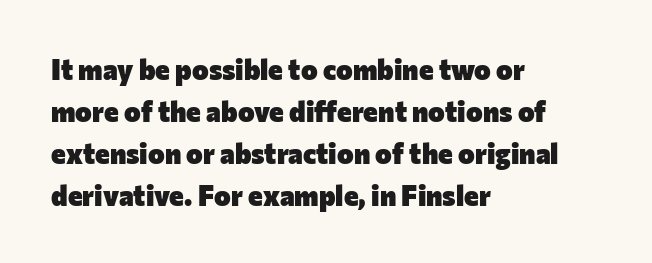
Normally led — the rows are evenly, conventionally spaced. A roman cut, with each character standing at attention. Each word holds together tightly as a unit, with standard inter-letter gaps. Unlike a traditional serif, this face leaves its strokes unadorned.
